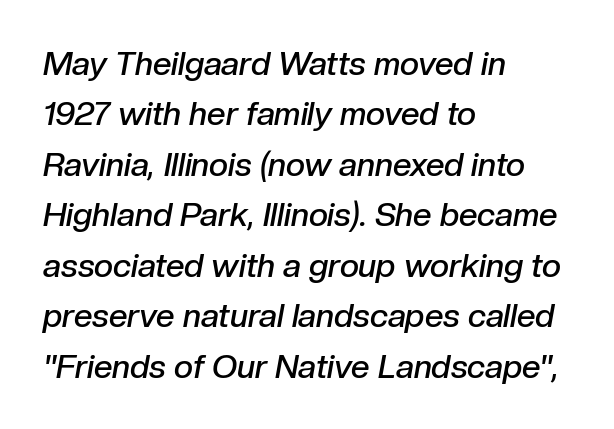
{"italic": "yes", "lean": "right", "slant_degrees": 10, "bold": "semi", "weight": "semibold", "width": "normal", "stroke_contrast": "low", "x_height": "medium", "monospaced": "no", "underline": "no", "align": "left", "line_spacing": "normal", "line_spacing_ratio": 1.53, "letter_spacing": "normal", "letter_spacing_em": 0.0, "glyph_px": 33}
